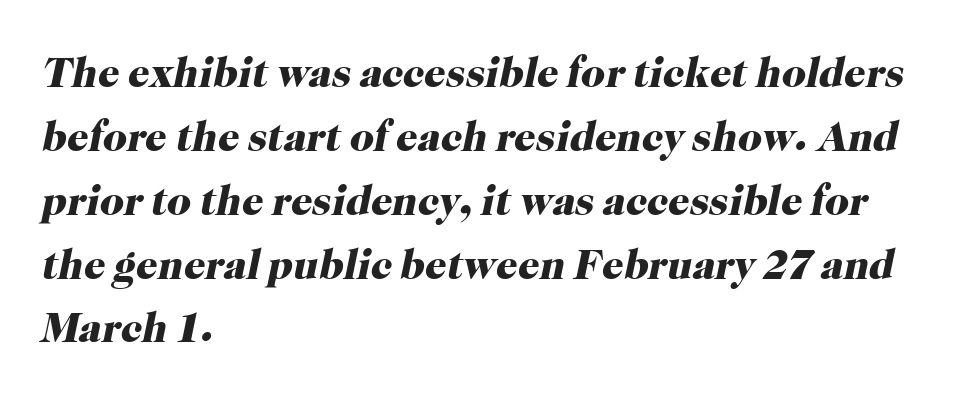
The image shows 42 px heavy serif type, italic (leaning right); set left-aligned, normal line spacing (1.52x), normal letter spacing, not underlined; high stroke contrast and a medium x-height.
